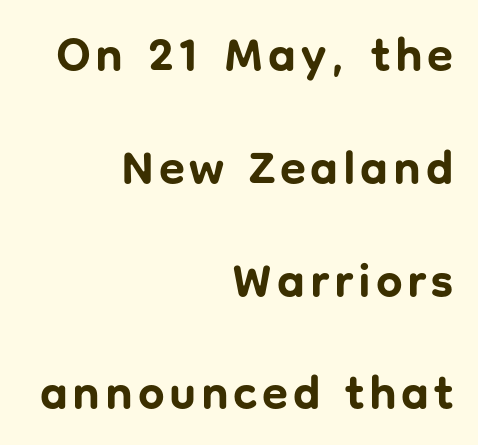
The image shows 47 px bold sans-serif type, upright; set right-aligned, loose line spacing (2.4x), not underlined; low stroke contrast and a medium x-height.
